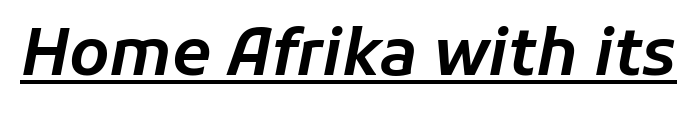
The passage shown is typed in a proportional face where columns would drift. The rendering keeps characters at their native spacing. The sample's only ornament is a line tracing under the words. The rendering applies a slant to the glyphs.
